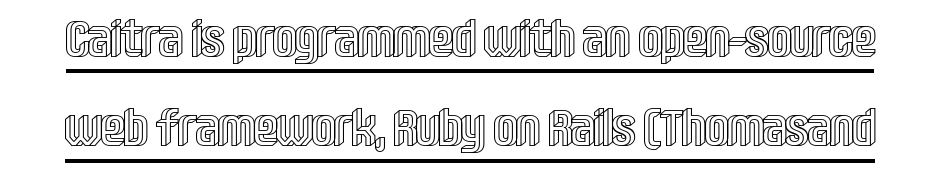
Quick note: not italic, upright. Glance below the letters and you will spot a drawn line. Character widths vary here, with narrow letters taking less room than wide ones. You could call the tracking neutral — neither tight nor loose.
